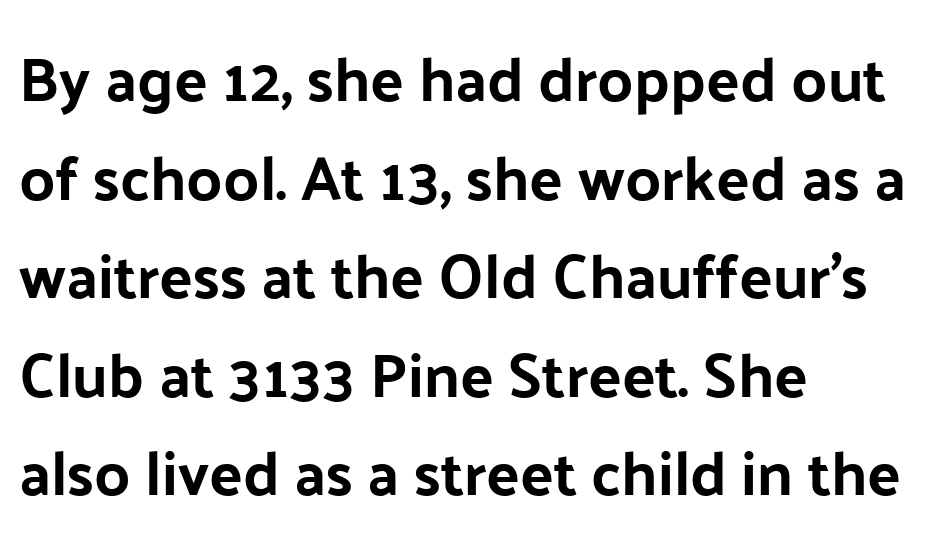
The image shows 62 px sans-serif type, upright; set left-aligned, normal line spacing (1.59x), normal letter spacing, not underlined; low stroke contrast and a medium x-height.
